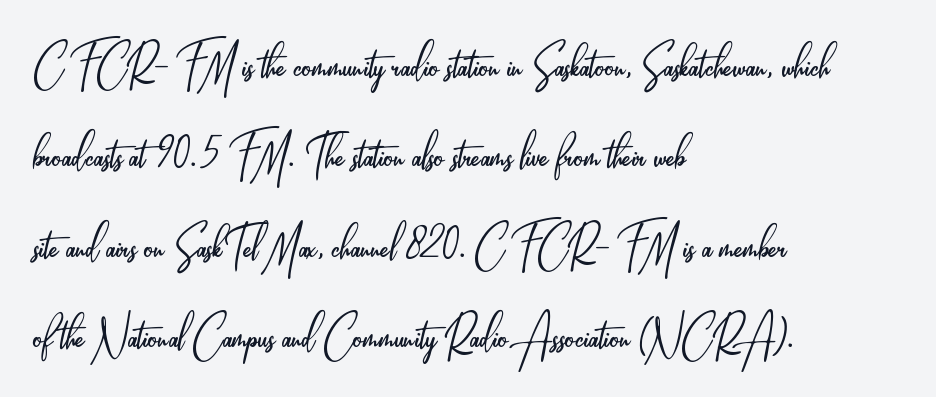
The image shows 59 px light, condensed sans-serif type; set left-aligned, normal line spacing (1.53x), normal letter spacing, not underlined; low stroke contrast and a small x-height.
